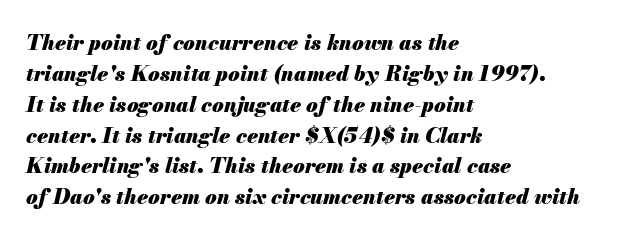
The image shows 21 px bold type, italic (leaning right); set left-aligned, normal line spacing (1.47x), normal letter spacing, not underlined.
